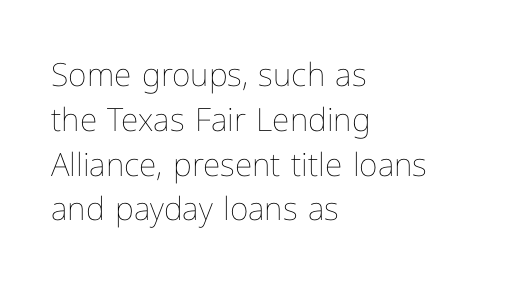
{"italic": "no", "bold": "no", "weight": "thin", "width": "normal", "stroke_contrast": "low", "x_height": "medium", "monospaced": "no", "underline": "no", "align": "left", "line_spacing": "normal", "line_spacing_ratio": 1.4, "letter_spacing": "normal", "letter_spacing_em": 0.0, "glyph_px": 32}
